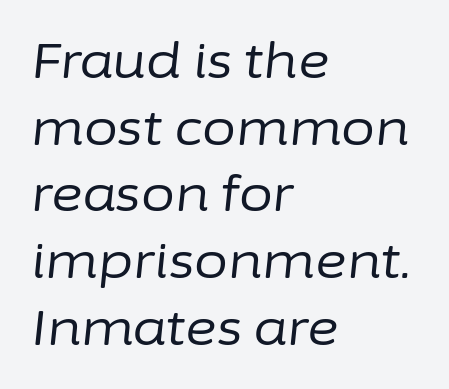
Q: Is the text bold? A: No.
Q: Is the text italic (slanted)? A: Yes, it leans right by about 6 degrees.
Q: Is the text underlined? A: No.
Q: How is the paragraph aligned? A: Left-aligned.
Q: Is the spacing between letters normal or unusually wide? A: Normal.
Q: Is the spacing between lines tight, normal or loose? A: Normal.
Q: Width (condensed, normal, or wide)? A: Normal.
Q: Stroke contrast? A: Low.
Q: x-height? A: Medium.
Q: Monospaced? A: No.
